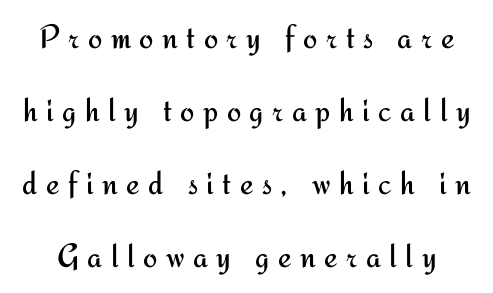
The image shows 34 px regular-weight sans-serif type, upright; set loose line spacing (2.15x), unusually wide letter spacing (+0.25 em), not underlined; medium stroke contrast and a small x-height.
